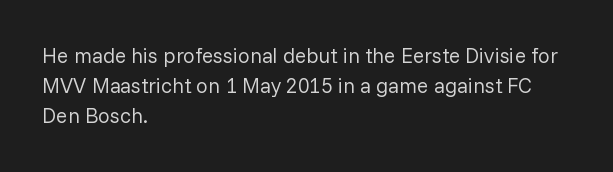
Regarding leading, the lines here are spaced in the standard way. Underline: absent. A classic flush-left, rag-right setting is used for this passage. Every character sits straight up, as roman type does.
